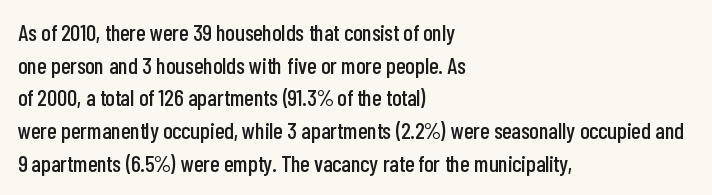
Q: Is the text italic (slanted)? A: No, it is upright.
Q: Is the text underlined? A: No.
Q: How is the paragraph aligned? A: Left-aligned.
Q: Is the spacing between letters normal or unusually wide? A: Normal.
Q: Is the spacing between lines tight, normal or loose? A: Normal.
